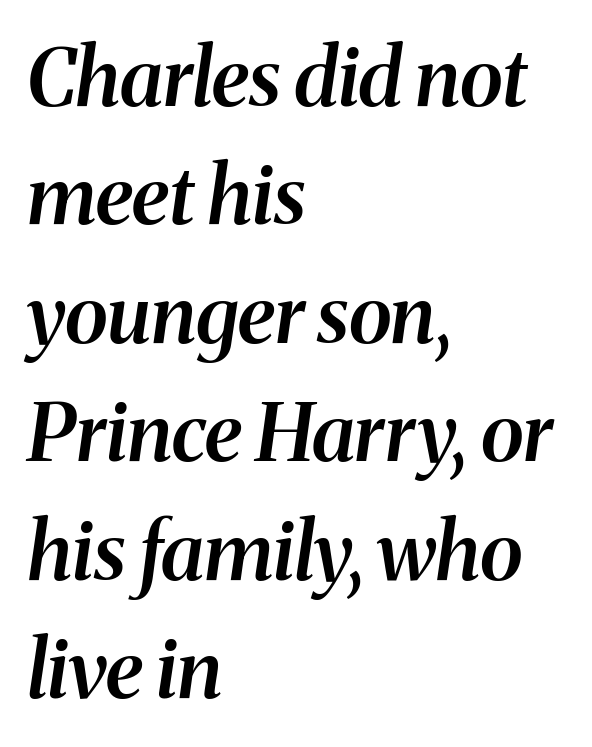
Q: Is the text bold? A: Semi-bold.
Q: Is the text italic (slanted)? A: Yes, it leans right by about 8 degrees.
Q: Is the typeface a serif or a sans-serif typeface? A: Serif.
Q: Is the text underlined? A: No.
Q: How is the paragraph aligned? A: Left-aligned.
Q: Is the spacing between letters normal or unusually wide? A: Normal.
Q: Is the spacing between lines tight, normal or loose? A: Normal.
Q: Width (condensed, normal, or wide)? A: Normal.
Q: Stroke contrast? A: Medium.
Q: x-height? A: Medium.
Q: Monospaced? A: No.
